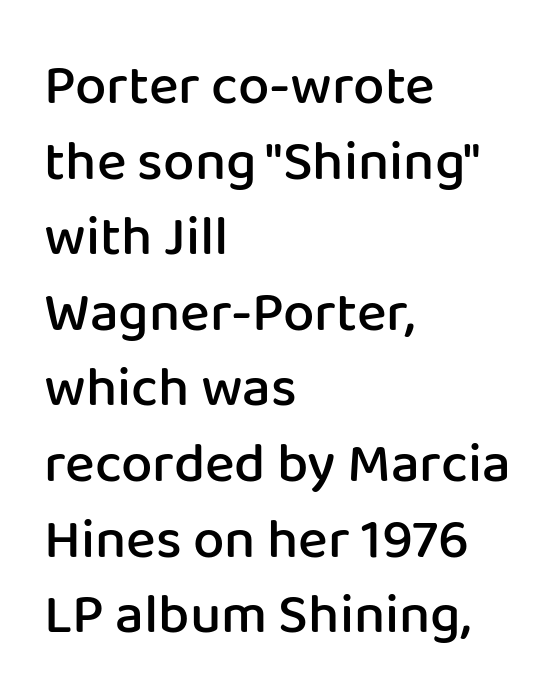
Are there feet on the stems? There aren't — it's a sans. The rag falls on the right side of this text block. This sample keeps an unexceptional amount of space between lines. A bare baseline throughout the passage. As a designer I'd log this as weight 600, semibold. In terms of posture, this sample is upright.
